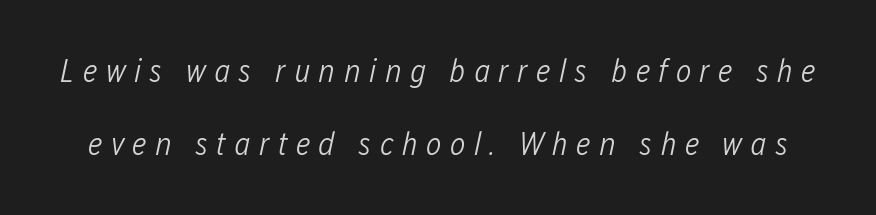
Each row of text sits above clean, open space. Varying glyph widths throughout — classic text-font behaviour. The specimen reads as italic at a glance. Airy leading. The face used here is rendered with a markedly widened letterfit.
